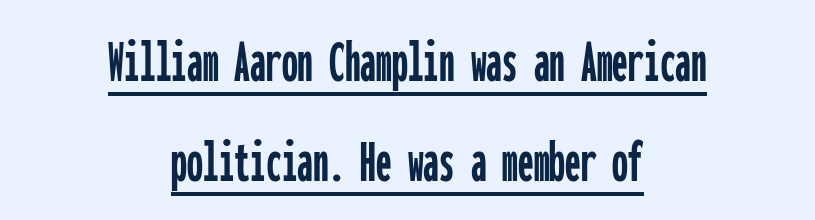
Q: Is the text italic (slanted)? A: No, it is upright.
Q: Is the typeface a serif or a sans-serif typeface? A: Sans-serif.
Q: Is the text underlined? A: Yes.
Q: How is the paragraph aligned? A: Centered.
Q: Is the spacing between letters normal or unusually wide? A: Normal.
Q: Is the spacing between lines tight, normal or loose? A: Normal.
Q: Width (condensed, normal, or wide)? A: Condensed.
Q: Stroke contrast? A: Low.
Q: x-height? A: Medium.
Q: Monospaced? A: Yes.
